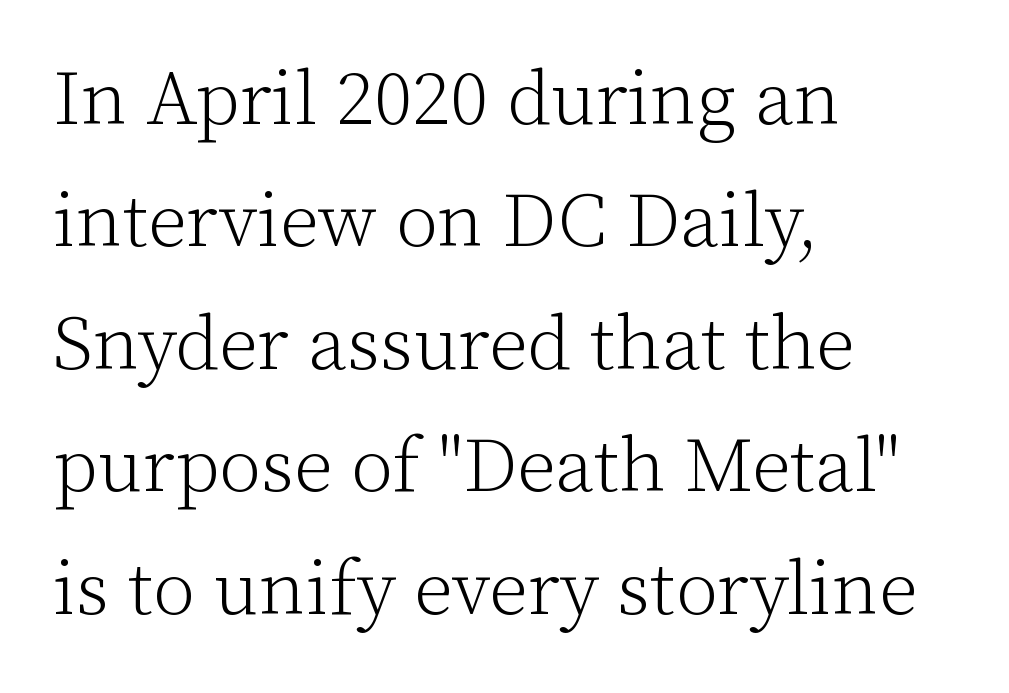
The image shows 77 px light serif type, upright; set left-aligned, normal line spacing (1.59x), normal letter spacing, not underlined; low stroke contrast and a medium x-height.
